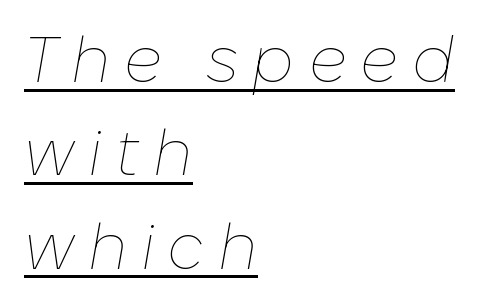
{"italic": "yes", "lean": "right", "slant_degrees": 10, "bold": "no", "weight": "thin", "width": "normal", "stroke_contrast": "low", "x_height": "medium", "monospaced": "no", "underline": "yes", "align": "left", "line_spacing": "normal", "line_spacing_ratio": 1.46, "letter_spacing": "wide", "letter_spacing_em": 0.21, "glyph_px": 64}
